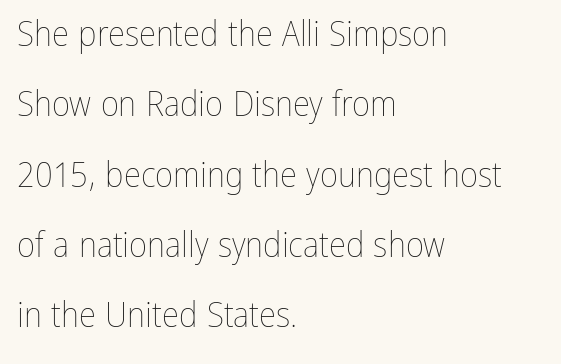
{"italic": "no", "bold": "no", "weight": "thin", "width": "condensed", "stroke_contrast": "low", "x_height": "medium", "monospaced": "no", "underline": "no", "align": "left", "line_spacing": "loose", "line_spacing_ratio": 2.01, "letter_spacing": "normal", "letter_spacing_em": 0.0, "glyph_px": 35}
